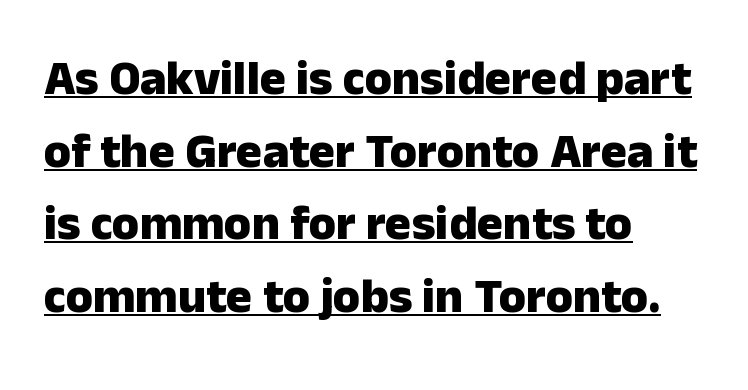
The image shows 49 px heavy sans-serif type, upright; set left-aligned, normal line spacing (1.48x), normal letter spacing, underlined; low stroke contrast and a medium x-height.
